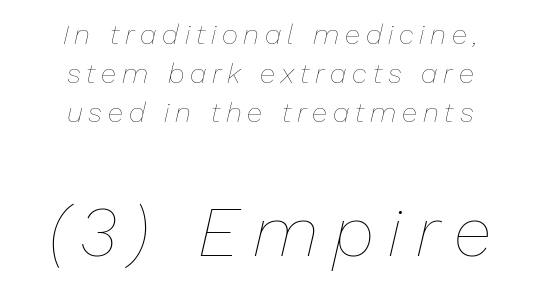
The zone under the glyphs is completely vacant. Whoever set this made the second block the dominant, larger element. Leftover space on each line is divided equally before and after the words. A quiet, ordinary-to-light weight characterises the typeface. Whoever set this chose a conventional vertical rhythm. There's an unmistakable incline to the writing here.
